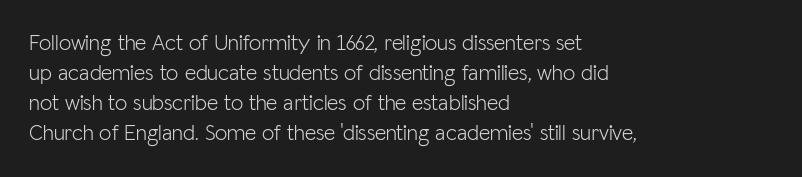
The image shows 22 px text type, upright; set left-aligned, normal line spacing (1.37x), normal letter spacing, not underlined.
